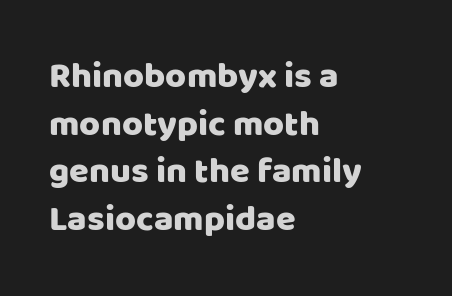
The image shows 36 px sans-serif type, upright; set left-aligned, normal line spacing (1.32x), normal letter spacing, not underlined; low stroke contrast and a large x-height.
